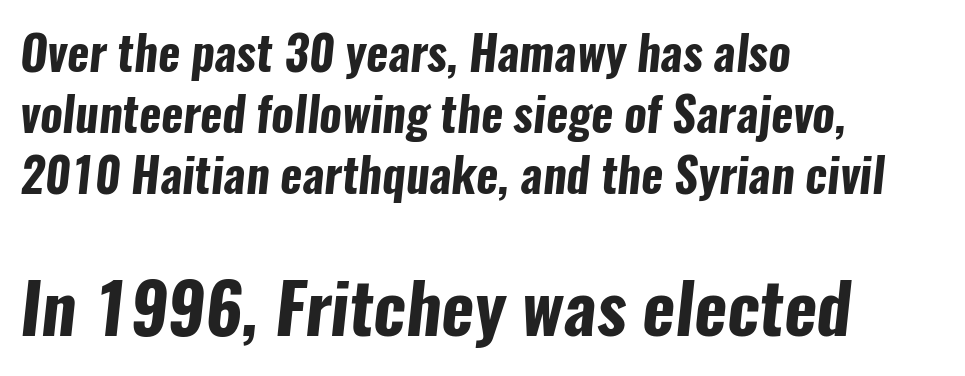
Q: Is the text bold? A: Yes.
Q: Is the typeface a serif or a sans-serif typeface? A: Sans-serif.
Q: Is the text underlined? A: No.
Q: How is the paragraph aligned? A: Left-aligned.
Q: Is the spacing between letters normal or unusually wide? A: Normal.
Q: Is the spacing between lines tight, normal or loose? A: Normal.
Q: Which block of text is set in a larger size, the first (top) or the second (bottom)? A: The second (bottom) one.
Q: Width (condensed, normal, or wide)? A: Condensed.
Q: Stroke contrast? A: Low.
Q: x-height? A: Medium.
Q: Monospaced? A: No.
